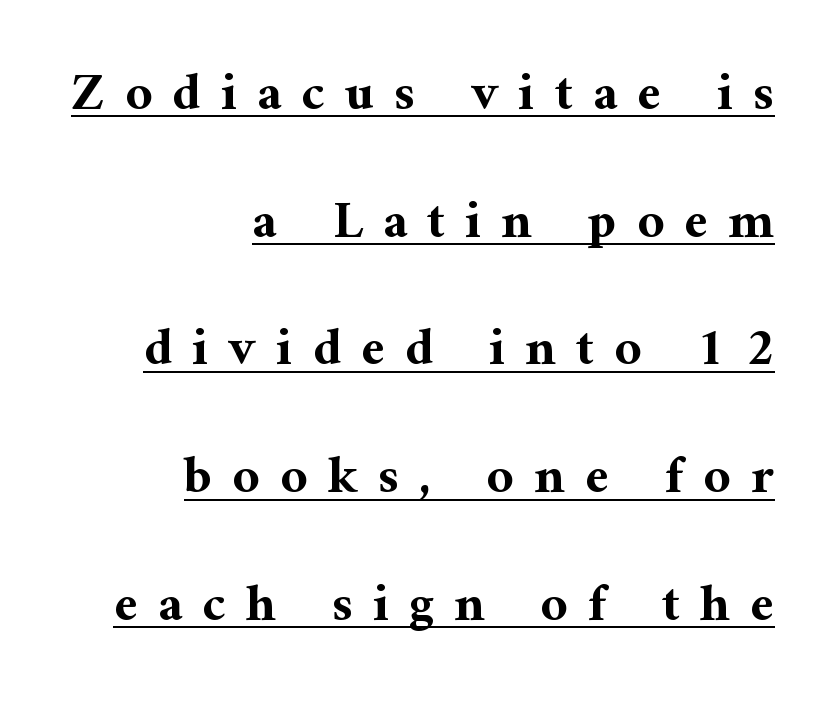
{"serif": "yes", "italic": "no", "bold": "yes", "weight": "bold", "width": "normal", "stroke_contrast": "medium", "x_height": "medium", "monospaced": "no", "underline": "yes", "align": "right", "line_spacing": "loose", "line_spacing_ratio": 2.41, "letter_spacing": "wide", "letter_spacing_em": 0.38, "glyph_px": 53}
